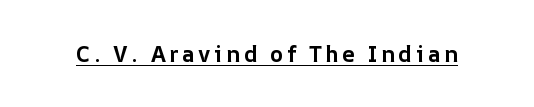
{"italic": "no", "bold": "yes", "underline": "yes", "glyph_px": 22}
